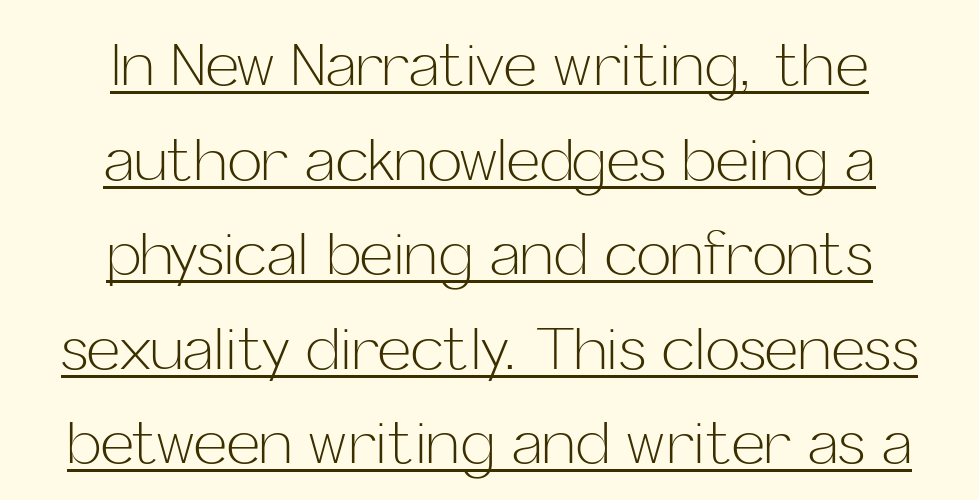
If you measured baseline to baseline, you'd find a middling distance. Emphasis is given by a line drawn under the lettering. Font category for this specimen: sans-serif. Here the glyphs are tracked normally, forming tight word shapes. Is this a fixed-width face? No — the glyphs have proportional, varying widths. No chunkiness to these letters — they're not bold.
